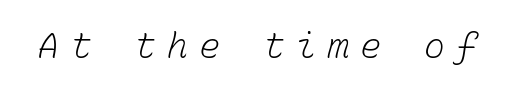
The rendering uses typewriter-style spacing with identical character cells. Check the space under the baseline: it is left empty. Caption: face not bold, strokes unweighted. How are the letters spaced? Widely, with obvious added tracking.
